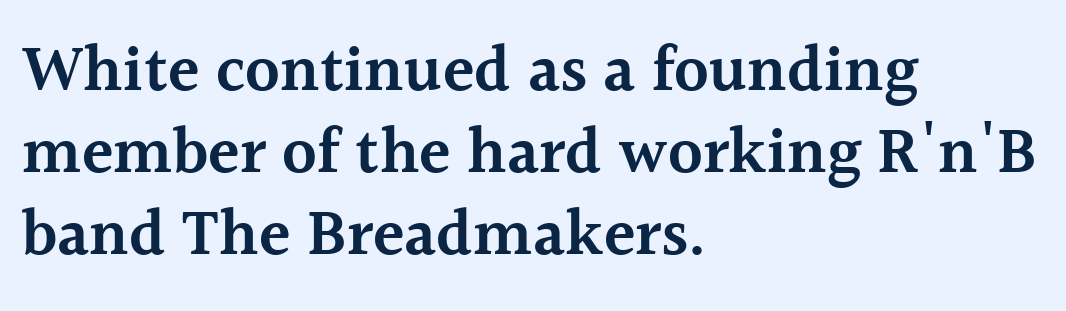
The image shows 65 px semibold serif type, upright; set left-aligned, normal line spacing (1.26x), normal letter spacing, not underlined; a medium x-height.
